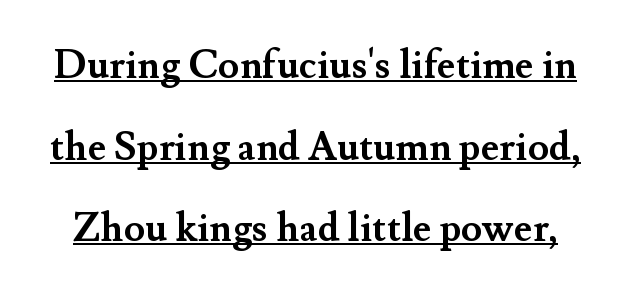
The image shows 39 px semibold serif type, upright; set loose line spacing (2.09x), normal letter spacing, underlined; medium stroke contrast and a small x-height.
